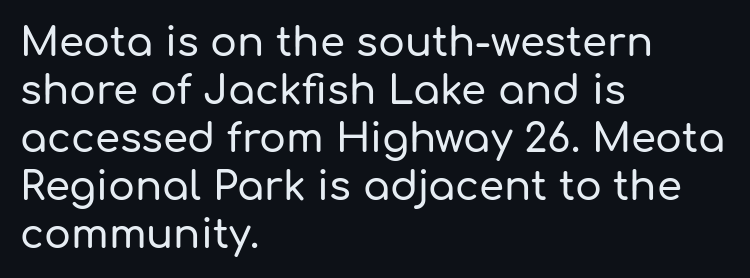
Q: Is the text italic (slanted)? A: No, it is upright.
Q: Is the typeface a serif or a sans-serif typeface? A: Sans-serif.
Q: Is the text underlined? A: No.
Q: How is the paragraph aligned? A: Left-aligned.
Q: Is the spacing between letters normal or unusually wide? A: Normal.
Q: Width (condensed, normal, or wide)? A: Normal.
Q: Stroke contrast? A: Low.
Q: x-height? A: Medium.
Q: Monospaced? A: No.
